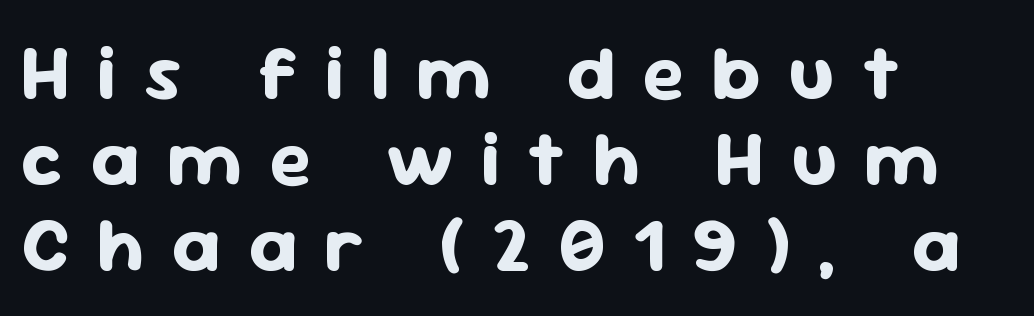
Q: Is the text bold? A: Yes.
Q: Is the text italic (slanted)? A: No, it is upright.
Q: Is the typeface a serif or a sans-serif typeface? A: Sans-serif.
Q: Is the text underlined? A: No.
Q: How is the paragraph aligned? A: Left-aligned.
Q: Is the spacing between letters normal or unusually wide? A: Unusually wide.
Q: Is the spacing between lines tight, normal or loose? A: Tight.
Q: Width (condensed, normal, or wide)? A: Normal.
Q: Stroke contrast? A: Low.
Q: x-height? A: Medium.
Q: Monospaced? A: No.
